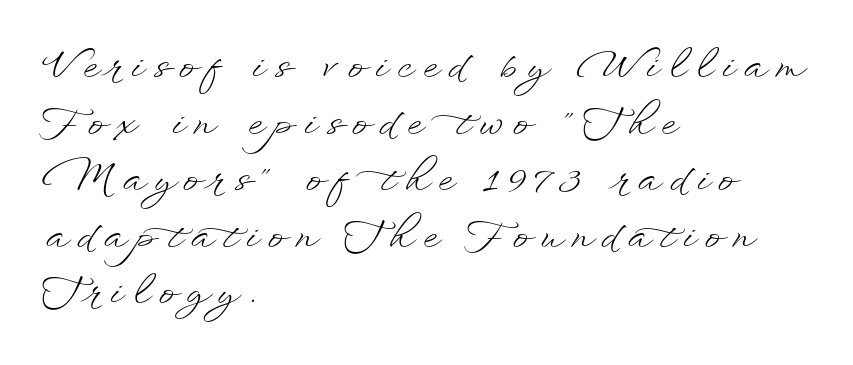
{"bold": "no", "weight": "light", "width": "wide", "stroke_contrast": "low", "x_height": "small", "monospaced": "no", "underline": "no", "align": "left", "line_spacing": "normal", "line_spacing_ratio": 1.49, "letter_spacing": "wide", "letter_spacing_em": 0.26, "glyph_px": 38}
